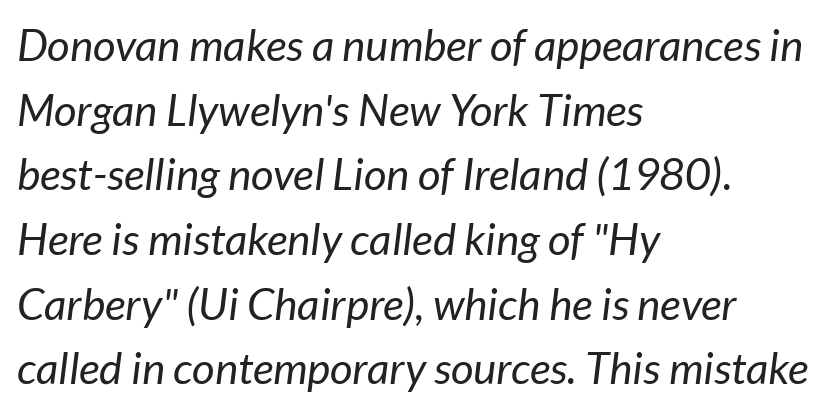
Q: Is the text bold? A: No.
Q: Is the text italic (slanted)? A: Yes, it leans right by about 7 degrees.
Q: Is the text underlined? A: No.
Q: How is the paragraph aligned? A: Left-aligned.
Q: Is the spacing between letters normal or unusually wide? A: Normal.
Q: Is the spacing between lines tight, normal or loose? A: Normal.
Q: Width (condensed, normal, or wide)? A: Normal.
Q: Stroke contrast? A: Low.
Q: x-height? A: Medium.
Q: Monospaced? A: No.
